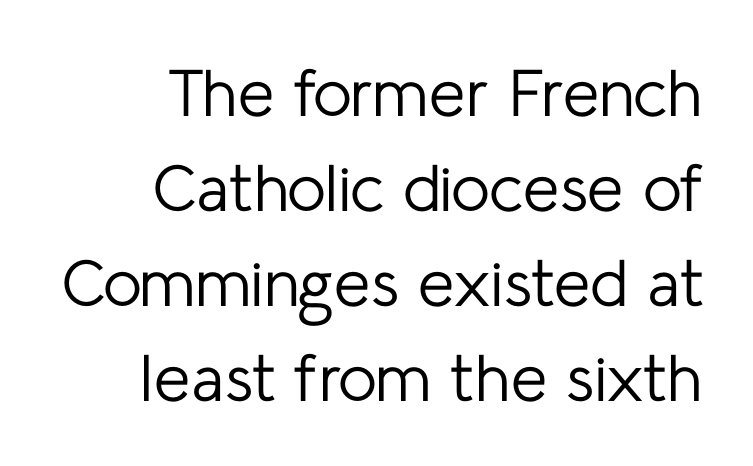
{"serif": "no", "italic": "no", "bold": "no", "weight": "regular", "width": "normal", "stroke_contrast": "low", "x_height": "medium", "monospaced": "no", "underline": "no", "align": "right", "line_spacing": "normal", "line_spacing_ratio": 1.44, "letter_spacing": "normal", "letter_spacing_em": 0.0, "glyph_px": 66}
